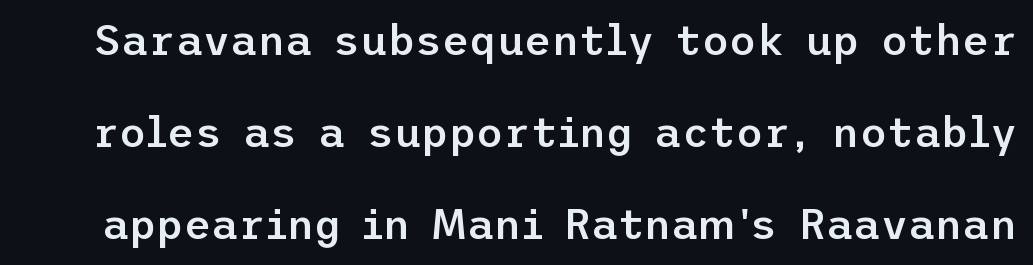
{"serif": "no", "italic": "no", "bold": "semi", "weight": "semibold", "width": "normal", "stroke_contrast": "low", "x_height": "medium", "underline": "no", "line_spacing": "loose", "line_spacing_ratio": 2.19, "letter_spacing": "normal", "letter_spacing_em": 0.0, "glyph_px": 42}
